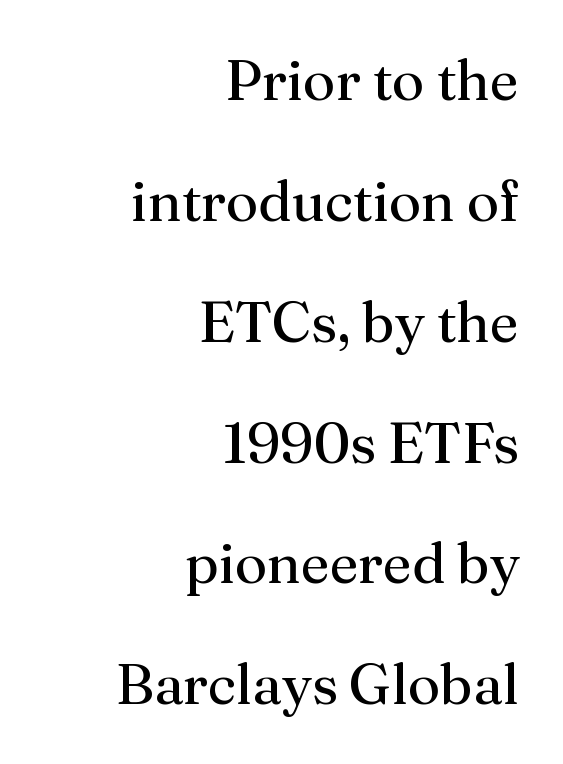
Q: Is the text bold? A: No.
Q: Is the text italic (slanted)? A: No, it is upright.
Q: Is the typeface a serif or a sans-serif typeface? A: Serif.
Q: Is the text underlined? A: No.
Q: How is the paragraph aligned? A: Right-aligned.
Q: Is the spacing between letters normal or unusually wide? A: Normal.
Q: Is the spacing between lines tight, normal or loose? A: Loose.
Q: Width (condensed, normal, or wide)? A: Normal.
Q: Stroke contrast? A: Medium.
Q: x-height? A: Medium.
Q: Monospaced? A: No.
